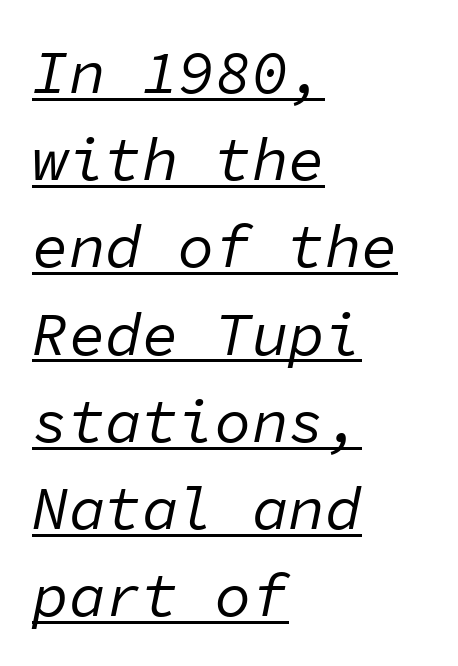
Q: Is the text bold? A: No.
Q: Is the text italic (slanted)? A: Yes, it leans right by about 11 degrees.
Q: Is the text underlined? A: Yes.
Q: How is the paragraph aligned? A: Left-aligned.
Q: Is the spacing between letters normal or unusually wide? A: Normal.
Q: Is the spacing between lines tight, normal or loose? A: Normal.
Q: Width (condensed, normal, or wide)? A: Normal.
Q: Stroke contrast? A: Low.
Q: x-height? A: Medium.
Q: Monospaced? A: Yes.
